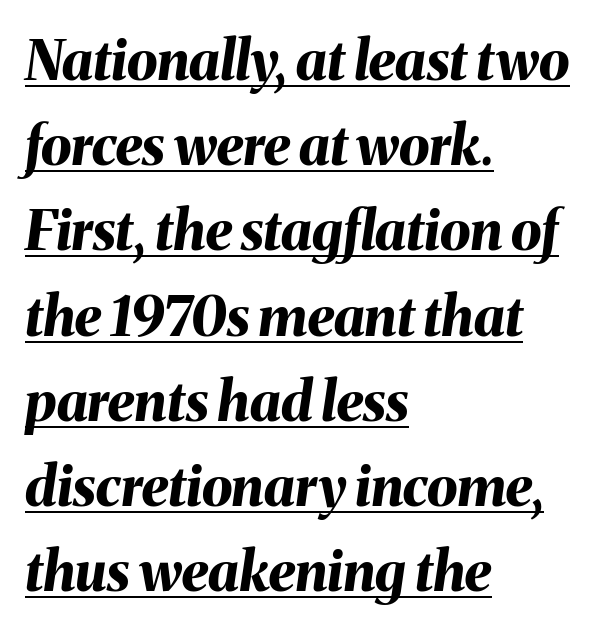
Q: Is the text bold? A: Yes.
Q: Is the text italic (slanted)? A: Yes, it leans right by about 8 degrees.
Q: Is the text underlined? A: Yes.
Q: How is the paragraph aligned? A: Left-aligned.
Q: Is the spacing between letters normal or unusually wide? A: Normal.
Q: Is the spacing between lines tight, normal or loose? A: Normal.
Q: Width (condensed, normal, or wide)? A: Normal.
Q: Stroke contrast? A: Medium.
Q: x-height? A: Medium.
Q: Monospaced? A: No.
